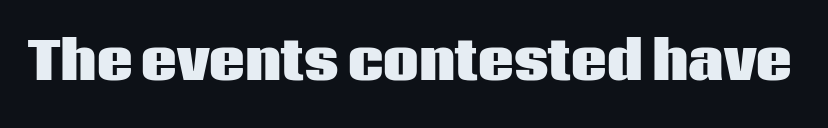
The image shows 50 px heavy sans-serif type, upright; set normal letter spacing, not underlined; low stroke contrast and a large x-height.
